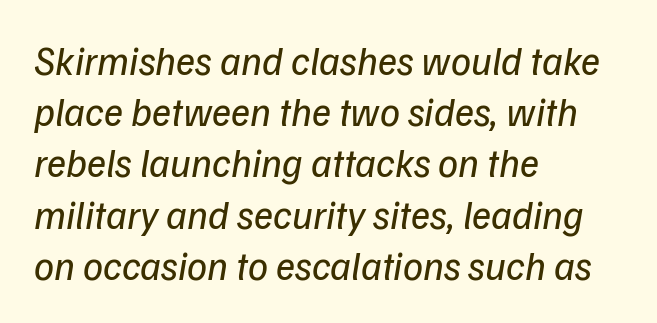
Q: Is the text bold? A: No.
Q: Is the text italic (slanted)? A: Yes, it leans right by about 9 degrees.
Q: Is the text underlined? A: No.
Q: How is the paragraph aligned? A: Left-aligned.
Q: Is the spacing between letters normal or unusually wide? A: Normal.
Q: Is the spacing between lines tight, normal or loose? A: Normal.
Q: Width (condensed, normal, or wide)? A: Normal.
Q: Stroke contrast? A: Low.
Q: x-height? A: Medium.
Q: Monospaced? A: No.
